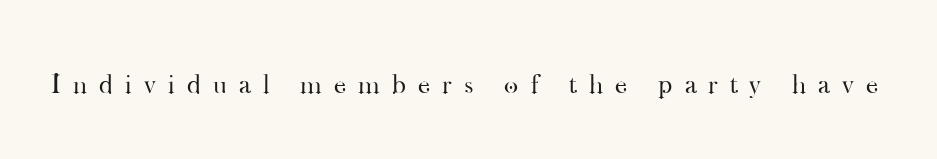
Q: Is the text bold? A: No.
Q: Is the text italic (slanted)? A: No, it is upright.
Q: Is the text underlined? A: No.
Q: Is the spacing between letters normal or unusually wide? A: Unusually wide.
